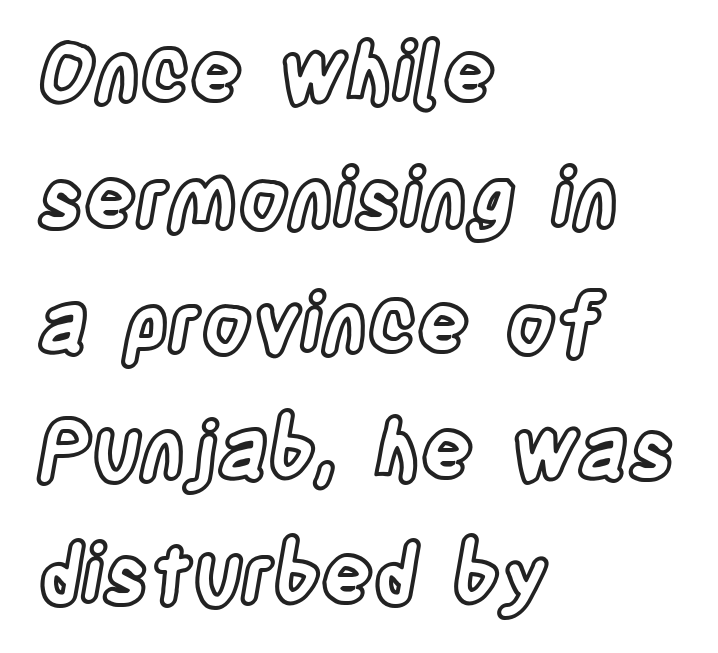
If you drew a ruler down the left edge, every line would touch it. Honestly, the row spacing looks completely unremarkable. These lines are rendered in a variable-pitch font. This rendering leaves character spacing at its baseline value. Plain, unruled lines of type.
